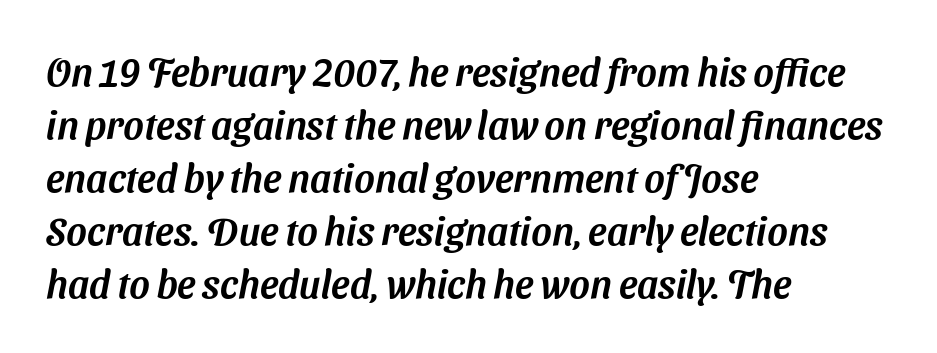
Q: Is the typeface a serif or a sans-serif typeface? A: Sans-serif.
Q: Is the text underlined? A: No.
Q: How is the paragraph aligned? A: Left-aligned.
Q: Is the spacing between letters normal or unusually wide? A: Normal.
Q: Is the spacing between lines tight, normal or loose? A: Normal.
Q: Width (condensed, normal, or wide)? A: Normal.
Q: Stroke contrast? A: Medium.
Q: x-height? A: Medium.
Q: Monospaced? A: No.
